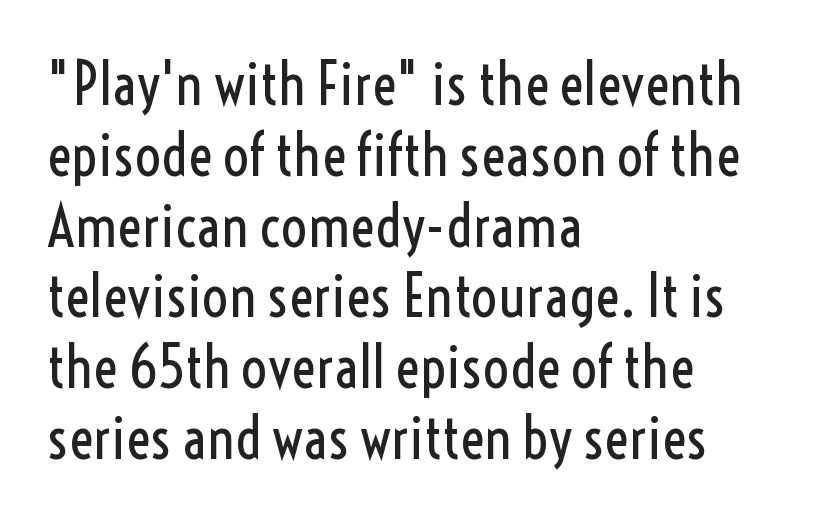
{"serif": "no", "italic": "no", "bold": "no", "weight": "regular", "width": "condensed", "x_height": "medium", "monospaced": "no", "underline": "no", "align": "left", "line_spacing_ratio": 1.22, "letter_spacing": "normal", "letter_spacing_em": 0.0, "glyph_px": 58}
